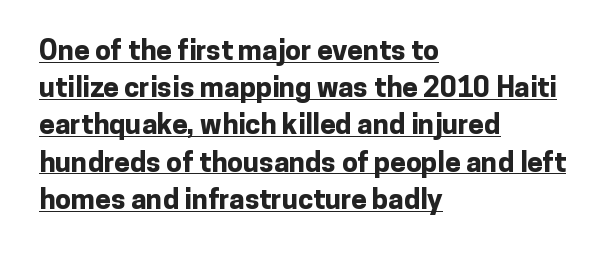
Q: Is the text bold? A: Yes.
Q: Is the text italic (slanted)? A: No, it is upright.
Q: Is the typeface a serif or a sans-serif typeface? A: Sans-serif.
Q: Is the text underlined? A: Yes.
Q: How is the paragraph aligned? A: Left-aligned.
Q: Is the spacing between letters normal or unusually wide? A: Normal.
Q: Is the spacing between lines tight, normal or loose? A: Normal.
Q: Width (condensed, normal, or wide)? A: Normal.
Q: Stroke contrast? A: Low.
Q: x-height? A: Medium.
Q: Monospaced? A: No.
